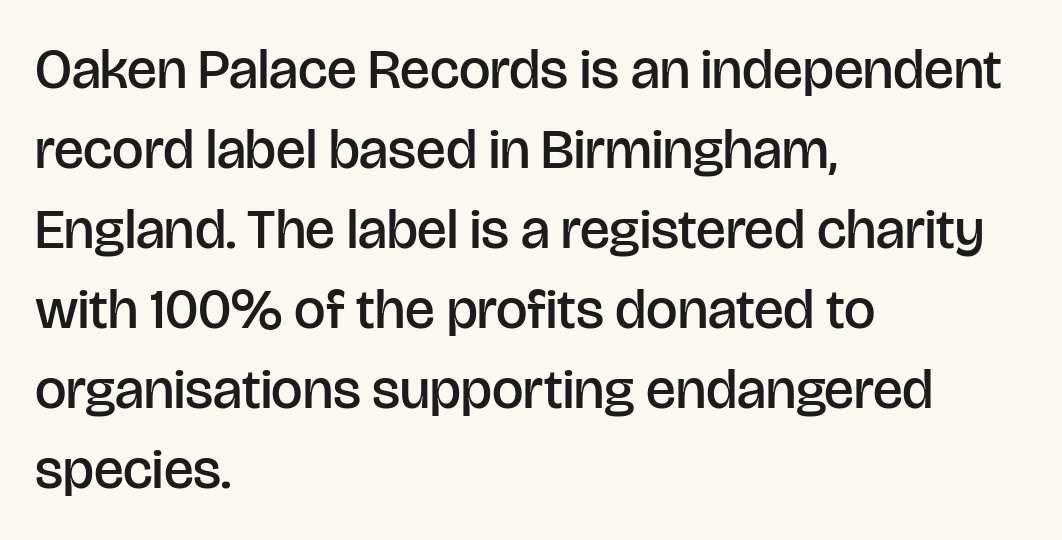
Q: Is the text bold? A: Semi-bold.
Q: Is the text italic (slanted)? A: No, it is upright.
Q: Is the typeface a serif or a sans-serif typeface? A: Sans-serif.
Q: Is the text underlined? A: No.
Q: How is the paragraph aligned? A: Left-aligned.
Q: Is the spacing between letters normal or unusually wide? A: Normal.
Q: Is the spacing between lines tight, normal or loose? A: Normal.
Q: Width (condensed, normal, or wide)? A: Normal.
Q: Stroke contrast? A: Low.
Q: x-height? A: Large.
Q: Monospaced? A: No.
